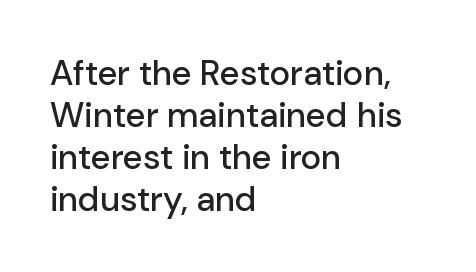
Q: Is the text italic (slanted)? A: No, it is upright.
Q: Is the typeface a serif or a sans-serif typeface? A: Sans-serif.
Q: Is the text underlined? A: No.
Q: How is the paragraph aligned? A: Left-aligned.
Q: Is the spacing between letters normal or unusually wide? A: Normal.
Q: Width (condensed, normal, or wide)? A: Normal.
Q: Stroke contrast? A: Low.
Q: x-height? A: Medium.
Q: Monospaced? A: No.
